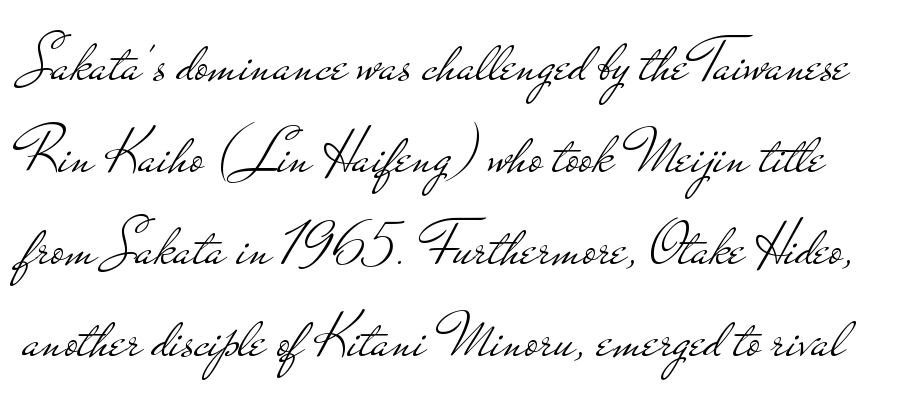
{"serif": "no", "bold": "no", "weight": "light", "width": "wide", "stroke_contrast": "low", "x_height": "small", "monospaced": "no", "underline": "no", "line_spacing": "normal", "line_spacing_ratio": 1.44, "letter_spacing": "normal", "letter_spacing_em": 0.0, "glyph_px": 64}
